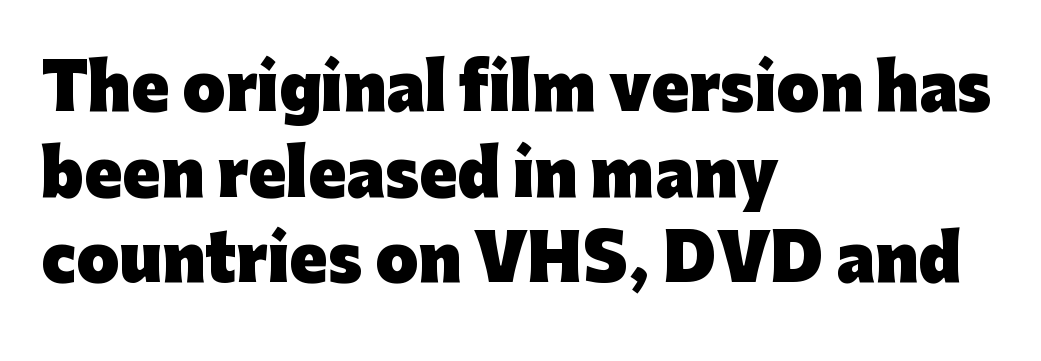
The image shows 62 px heavy sans-serif type, upright; set left-aligned, normal line spacing (1.38x), normal letter spacing, not underlined; low stroke contrast and a medium x-height.
